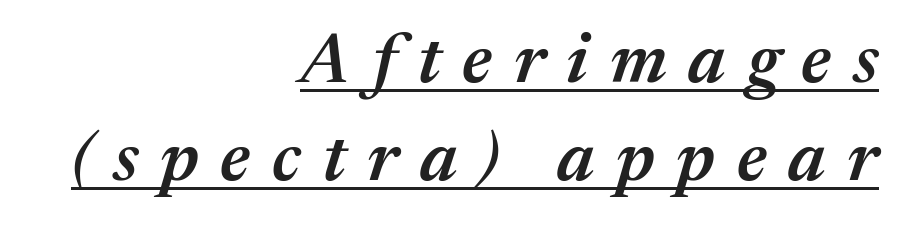
Q: Is the text bold? A: Semi-bold.
Q: Is the text italic (slanted)? A: Yes, it leans right by about 17 degrees.
Q: Is the text underlined? A: Yes.
Q: How is the paragraph aligned? A: Right-aligned.
Q: Is the spacing between letters normal or unusually wide? A: Unusually wide.
Q: Is the spacing between lines tight, normal or loose? A: Normal.
Q: Width (condensed, normal, or wide)? A: Normal.
Q: Stroke contrast? A: Medium.
Q: x-height? A: Medium.
Q: Monospaced? A: No.
